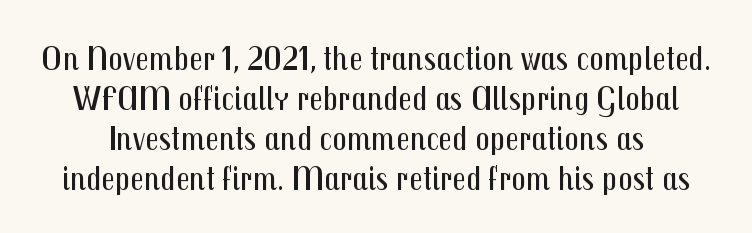
Tightly led — the rows are bunched. This rendering leaves character spacing at its baseline value. The passage shown is not underscored anywhere. You could not count columns in this text — the font is proportionally spaced. The strokes are not fattened; the text isn't bold. The specimen reads as upright at a glance.
